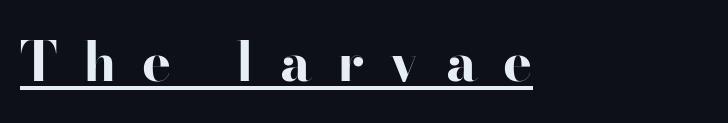
Q: Is the text bold? A: Yes.
Q: Is the text italic (slanted)? A: No, it is upright.
Q: Is the typeface a serif or a sans-serif typeface? A: Sans-serif.
Q: Is the text underlined? A: Yes.
Q: How is the paragraph aligned? A: Left-aligned.
Q: Is the spacing between letters normal or unusually wide? A: Unusually wide.
Q: Width (condensed, normal, or wide)? A: Wide.
Q: Stroke contrast? A: High.
Q: x-height? A: Small.
Q: Monospaced? A: No.
